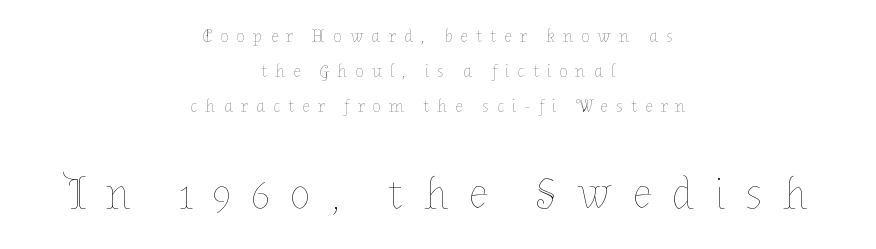
Q: Is the text bold? A: No.
Q: Is the text italic (slanted)? A: No, it is upright.
Q: Is the text underlined? A: No.
Q: How is the paragraph aligned? A: Centered.
Q: Is the spacing between letters normal or unusually wide? A: Unusually wide.
Q: Is the spacing between lines tight, normal or loose? A: Loose.
Q: Which block of text is set in a larger size, the first (top) or the second (bottom)? A: The second (bottom) one.
Q: Width (condensed, normal, or wide)? A: Normal.
Q: Stroke contrast? A: Low.
Q: x-height? A: Medium.
Q: Monospaced? A: No.
